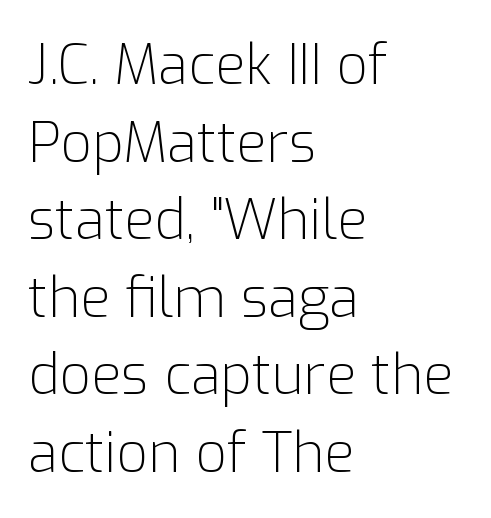
A quiet, ordinary-to-light weight characterises the typeface. Varying glyph widths throughout — classic text-font behaviour. The rendering keeps characters at their native spacing. Baseline-to-baseline distance is the conventional proportion of letter height.
